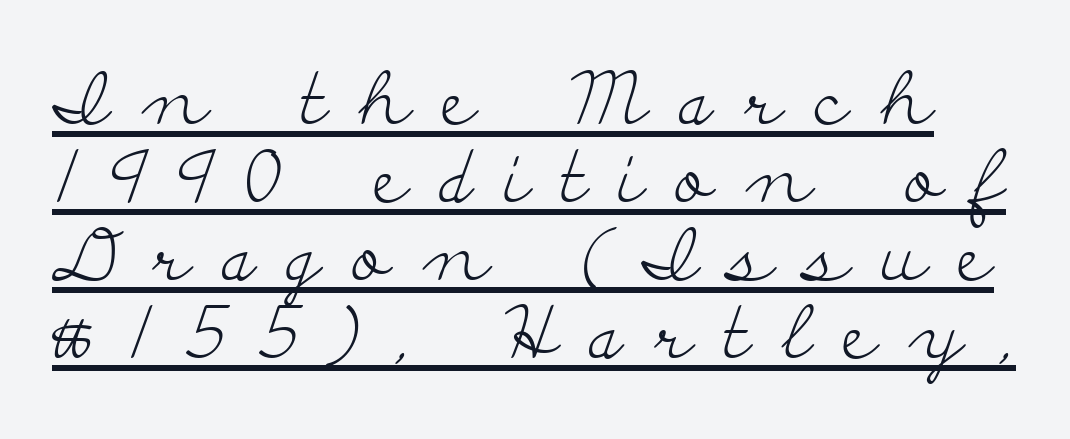
The image shows 73 px light, wide serif type; set tight line spacing (1.07x), unusually wide letter spacing (+0.44 em), underlined; low stroke contrast and a small x-height.
